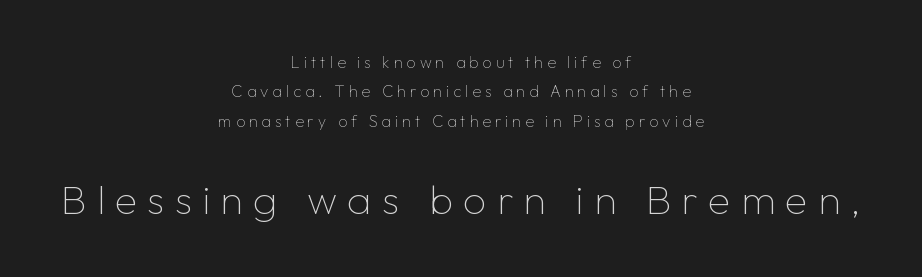
{"serif": "no", "italic": "no", "bold": "no", "weight": "thin", "width": "normal", "stroke_contrast": "low", "x_height": "medium", "monospaced": "no", "underline": "no", "align": "center", "line_spacing_ratio": 1.83, "letter_spacing": "wide", "letter_spacing_em": 0.25, "larger_block": "second", "size_ratio": 2.56, "glyph_px": 41}
